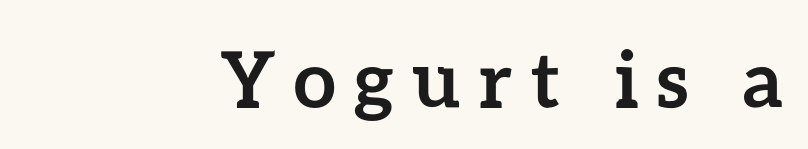
{"italic": "no", "bold": "yes", "weight": "semibold", "width": "normal", "stroke_contrast": "low", "x_height": "medium", "monospaced": "no", "underline": "no", "align": "right", "letter_spacing": "wide", "letter_spacing_em": 0.24, "glyph_px": 77}
